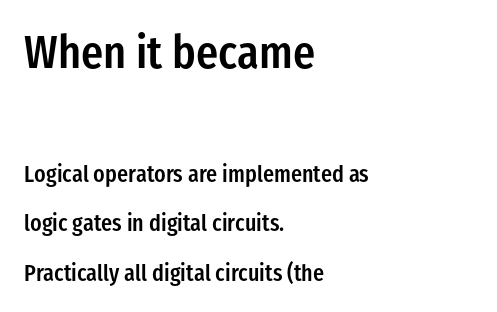
Casual observation: everything's shoved over to the left. Just letters on the line, the space beneath them empty. The rendering uses natural spacing where letterforms have individual widths. Block one is the big one; block two sits smaller underneath. As a designer I'd log this as weight 600, semibold. Students, note that the glyphs here touch the page at normal intervals.
